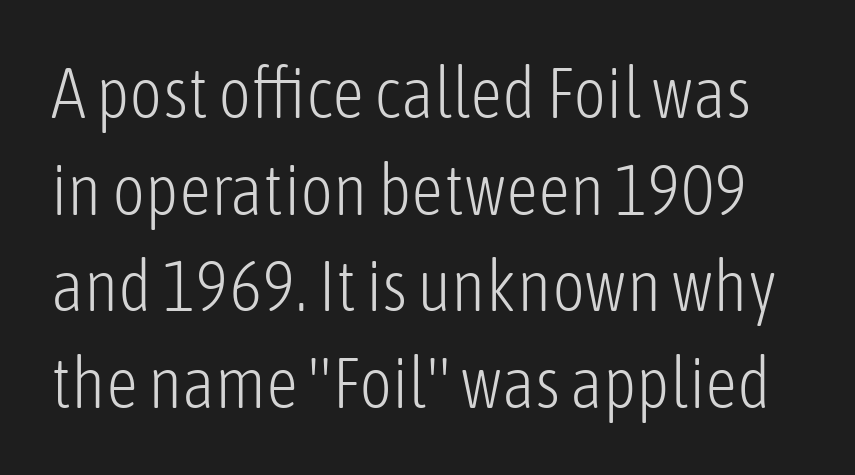
{"serif": "no", "italic": "no", "bold": "no", "weight": "light", "width": "condensed", "stroke_contrast": "low", "x_height": "medium", "monospaced": "no", "underline": "no", "line_spacing": "normal", "line_spacing_ratio": 1.36, "letter_spacing": "normal", "letter_spacing_em": 0.0, "glyph_px": 71}
